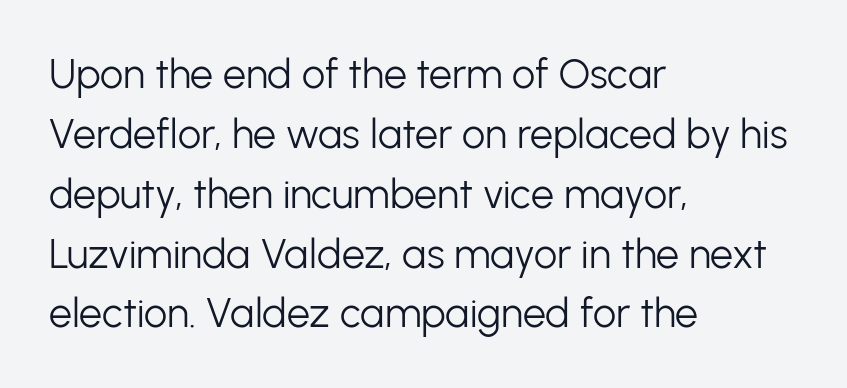
{"serif": "no", "italic": "no", "bold": "no", "weight": "light", "width": "normal", "stroke_contrast": "low", "x_height": "medium", "monospaced": "no", "underline": "no", "align": "left", "line_spacing": "normal", "line_spacing_ratio": 1.46, "letter_spacing": "normal", "letter_spacing_em": 0.0, "glyph_px": 41}
